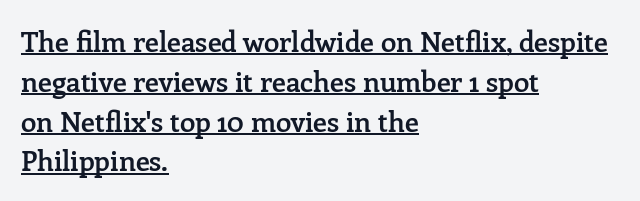
Is there any slant? The stems are plumb. Notice how the passage keeps a crisp vertical edge on the left only. On the weight axis this lands at semibold, roughly 600. Evenly set lines give the paragraph a standard silhouette. A typographer would call this underscored text. You could not count columns in this text — the font is proportionally spaced.
